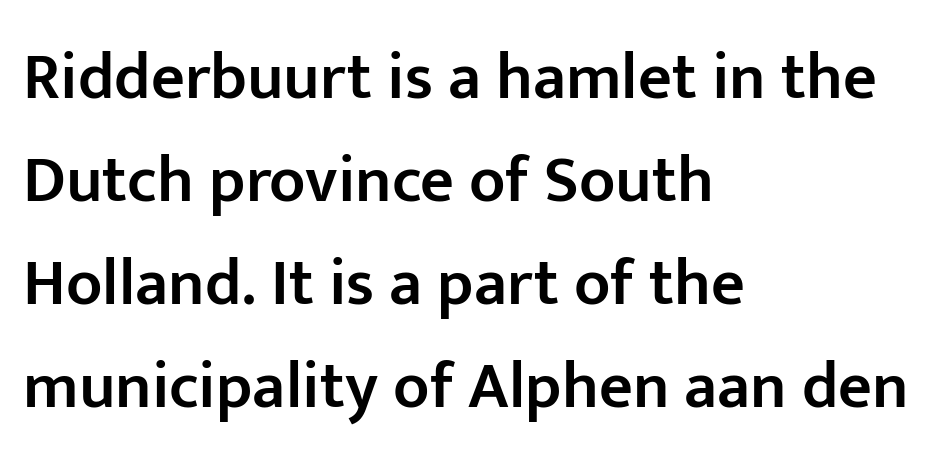
Does the copy run flush right? No — it runs flush left. Think of a printed novel: that variable character pitch is what you see here. Each glyph is drawn with semibold strokes, heavier than normal yet not fully bold. The type sits square on the baseline with zero lean. The passage shown is not underscored anywhere. Successive baselines arrive at the customary interval.
